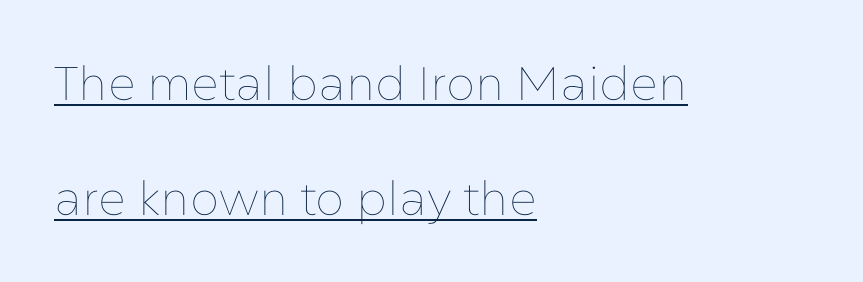
{"italic": "no", "bold": "no", "weight": "thin", "width": "normal", "stroke_contrast": "low", "x_height": "medium", "monospaced": "no", "underline": "yes", "align": "left", "line_spacing": "loose", "line_spacing_ratio": 2.45, "letter_spacing": "normal", "letter_spacing_em": 0.0, "glyph_px": 47}
